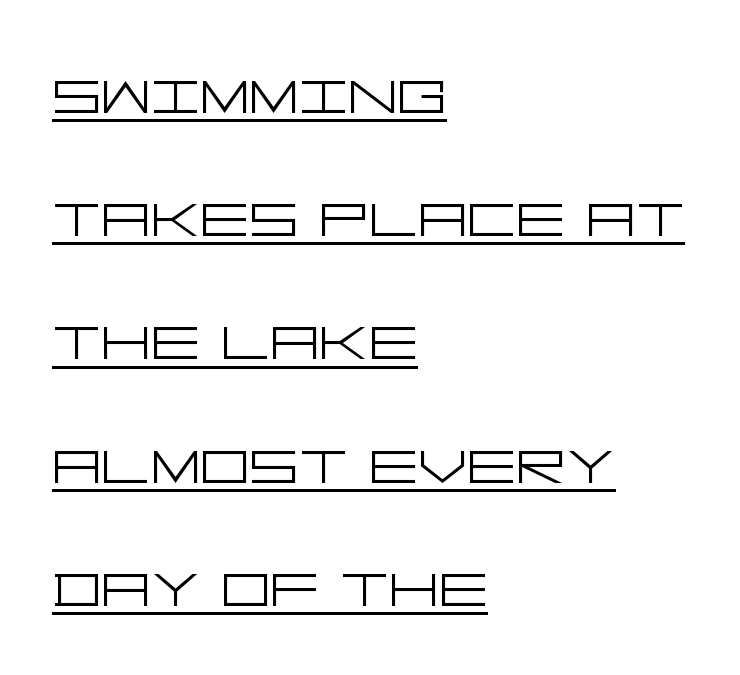
Q: Is the text bold? A: No.
Q: Is the text italic (slanted)? A: No, it is upright.
Q: Is the typeface a serif or a sans-serif typeface? A: Sans-serif.
Q: Is the text underlined? A: Yes.
Q: How is the paragraph aligned? A: Left-aligned.
Q: Is the spacing between letters normal or unusually wide? A: Normal.
Q: Is the spacing between lines tight, normal or loose? A: Normal.
Q: Width (condensed, normal, or wide)? A: Wide.
Q: Stroke contrast? A: Low.
Q: x-height? A: Large.
